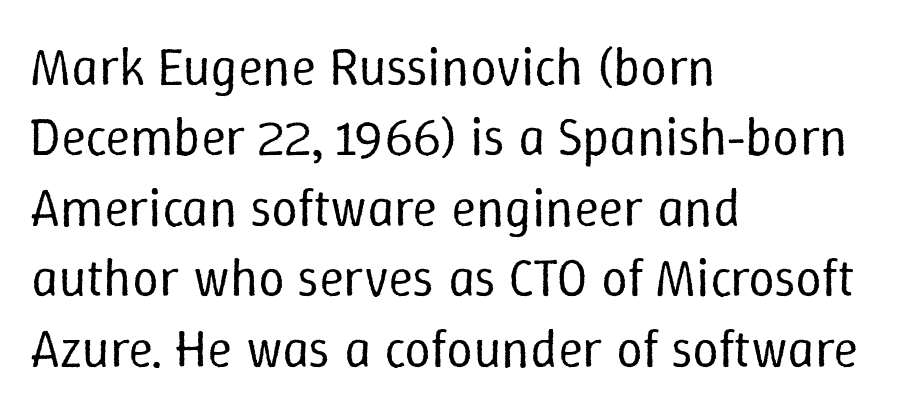
{"italic": "no", "bold": "no", "weight": "regular", "width": "normal", "stroke_contrast": "low", "x_height": "medium", "monospaced": "no", "underline": "no", "align": "left", "line_spacing": "normal", "line_spacing_ratio": 1.33, "letter_spacing": "normal", "letter_spacing_em": 0.0, "glyph_px": 53}
